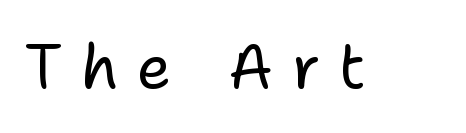
The image shows 61 px regular-weight sans-serif type, upright; set unusually wide letter spacing (+0.3 em), not underlined; low stroke contrast and a medium x-height.
